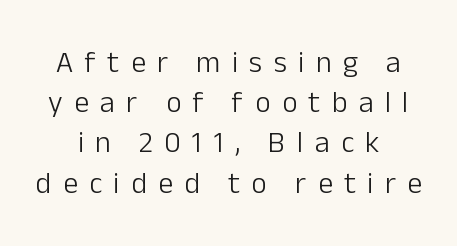
{"serif": "no", "italic": "no", "bold": "no", "weight": "light", "width": "normal", "stroke_contrast": "low", "x_height": "medium", "monospaced": "no", "underline": "no", "line_spacing": "normal", "line_spacing_ratio": 1.34, "letter_spacing": "wide", "letter_spacing_em": 0.38, "glyph_px": 30}
